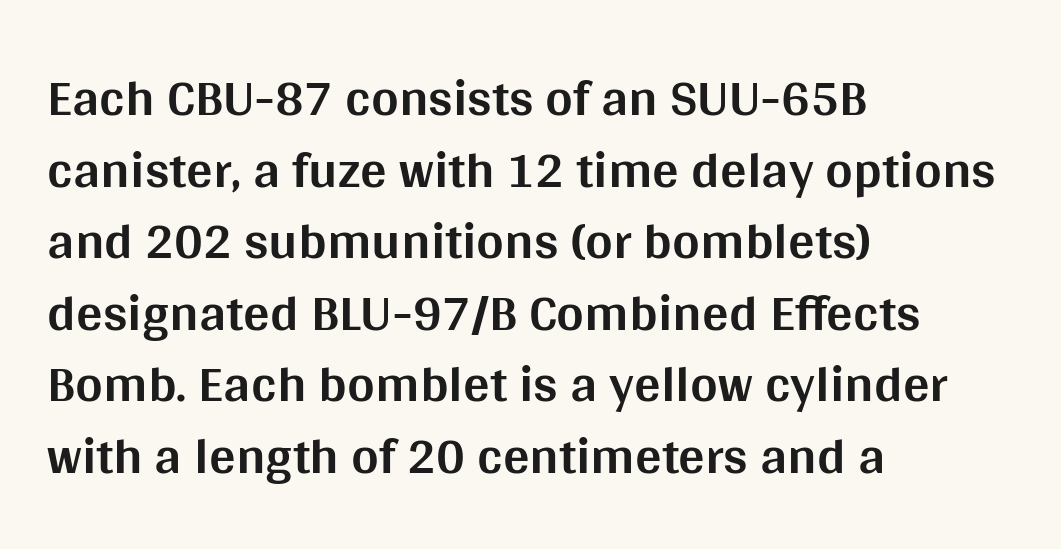
The image shows 53 px bold sans-serif type, upright; set left-aligned, normal line spacing (1.35x), normal letter spacing, not underlined; medium stroke contrast and a large x-height.
